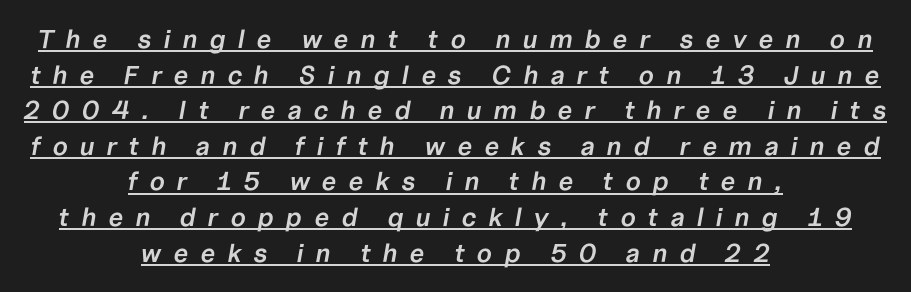
{"italic": "yes", "lean": "right", "slant_degrees": 10, "bold": "semi", "underline": "yes", "align": "center", "line_spacing": "normal", "line_spacing_ratio": 1.37, "letter_spacing": "wide", "letter_spacing_em": 0.46, "glyph_px": 26}
